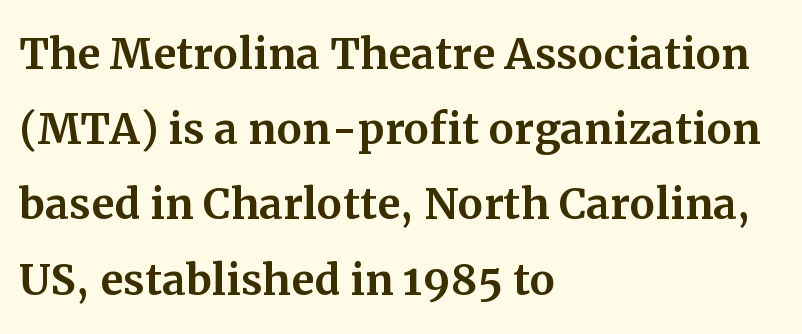
The image shows 57 px serif type, upright; set left-aligned, normal line spacing (1.32x), normal letter spacing, not underlined; medium stroke contrast and a medium x-height.
